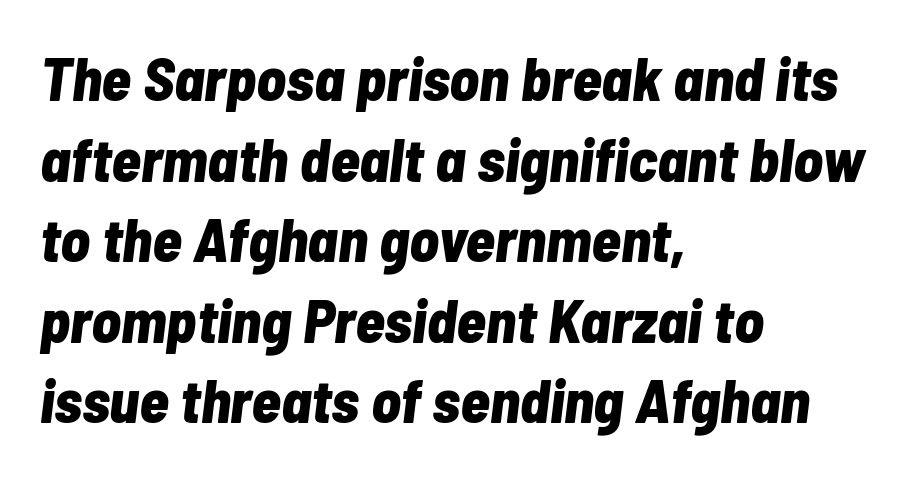
Q: Is the text bold? A: Yes.
Q: Is the text italic (slanted)? A: Yes, it leans right by about 7 degrees.
Q: Is the text underlined? A: No.
Q: How is the paragraph aligned? A: Left-aligned.
Q: Is the spacing between letters normal or unusually wide? A: Normal.
Q: Is the spacing between lines tight, normal or loose? A: Normal.
Q: Width (condensed, normal, or wide)? A: Condensed.
Q: Stroke contrast? A: Low.
Q: x-height? A: Medium.
Q: Monospaced? A: No.
